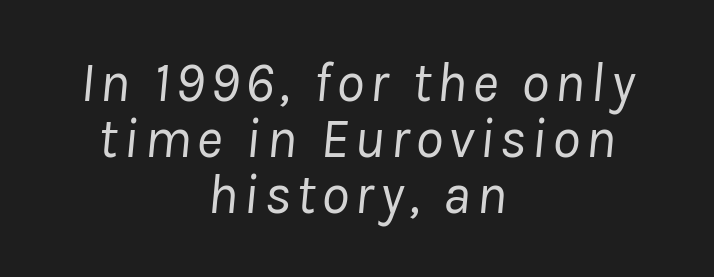
The image shows 56 px regular-weight type, italic (leaning right); set centered, tight line spacing (1.0x), not underlined; low stroke contrast and a medium x-height.
